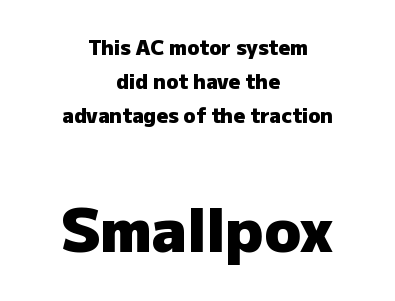
The image shows 60 px heavy sans-serif type, upright; set centered, line spacing 1.71x, normal letter spacing, not underlined; the second (bottom) block is 3.0x larger; low stroke contrast and a medium x-height.
